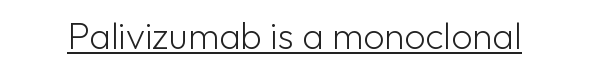
The image shows 37 px light sans-serif type, upright; set normal letter spacing, underlined; low stroke contrast and a medium x-height.
